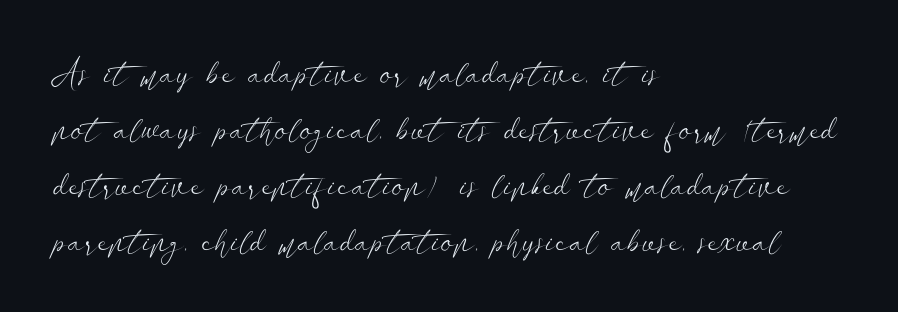
The image shows 36 px light, wide sans-serif type; set left-aligned, normal line spacing (1.56x), normal letter spacing, not underlined; low stroke contrast and a small x-height.
